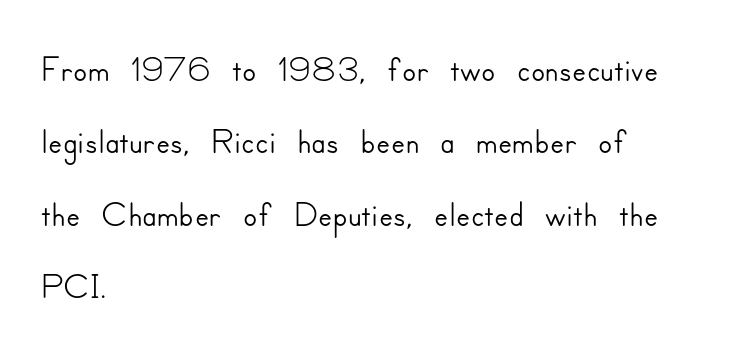
{"serif": "no", "italic": "no", "width": "normal", "stroke_contrast": "low", "x_height": "small", "monospaced": "no", "underline": "no", "align": "left", "line_spacing": "normal", "line_spacing_ratio": 1.39, "letter_spacing": "normal", "letter_spacing_em": 0.0, "glyph_px": 52}
